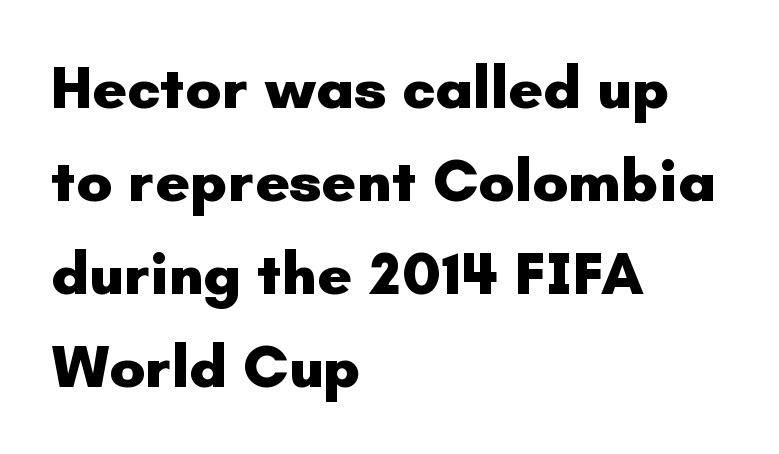
Whoever set this chose a conventional vertical rhythm. A classic flush-left, rag-right setting is used for this passage. Is this a fixed-width face? No — the glyphs have proportional, varying widths. The characters display no serif detailing; their extremities are plain.
